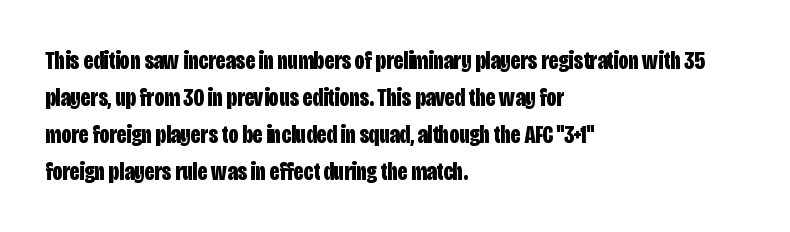
Q: Is the text bold? A: Yes.
Q: Is the text italic (slanted)? A: No, it is upright.
Q: Is the text underlined? A: No.
Q: How is the paragraph aligned? A: Left-aligned.
Q: Is the spacing between letters normal or unusually wide? A: Normal.
Q: Is the spacing between lines tight, normal or loose? A: Normal.
